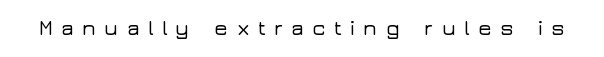
{"italic": "no", "underline": "no", "letter_spacing": "wide", "letter_spacing_em": 0.38, "glyph_px": 21}
